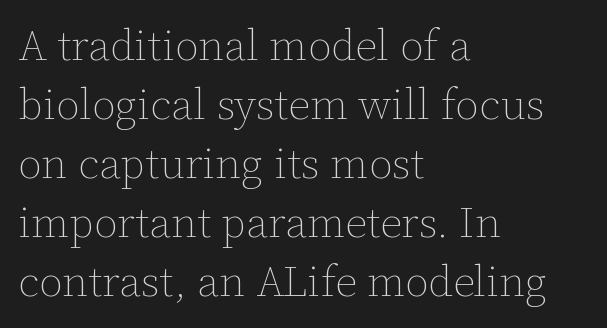
The image shows 43 px thin type, upright; set left-aligned, normal line spacing (1.37x), normal letter spacing, not underlined; low stroke contrast and a medium x-height.
